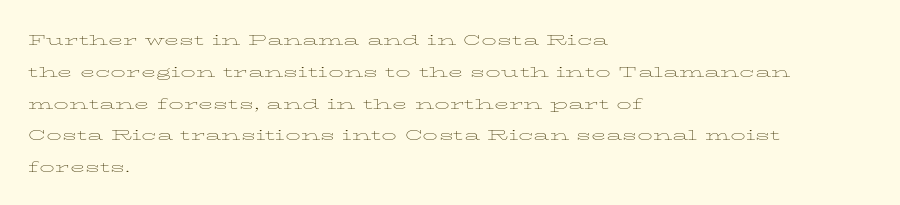
The image shows 20 px text type, upright; set left-aligned, normal line spacing (1.59x), normal letter spacing, not underlined.
